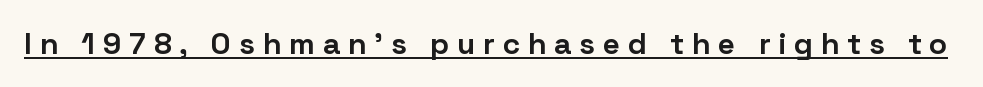
Thick stems and heavy bowls — unmistakably bold. Looks like regular typesetting: each glyph gets only the width it needs. The text was rendered using a sans face with plain stroke endings. Ascenders rise straight up at ninety degrees. The specimen includes a rule beneath the text block's lines. There is plenty of visible air inserted between adjacent glyphs.
